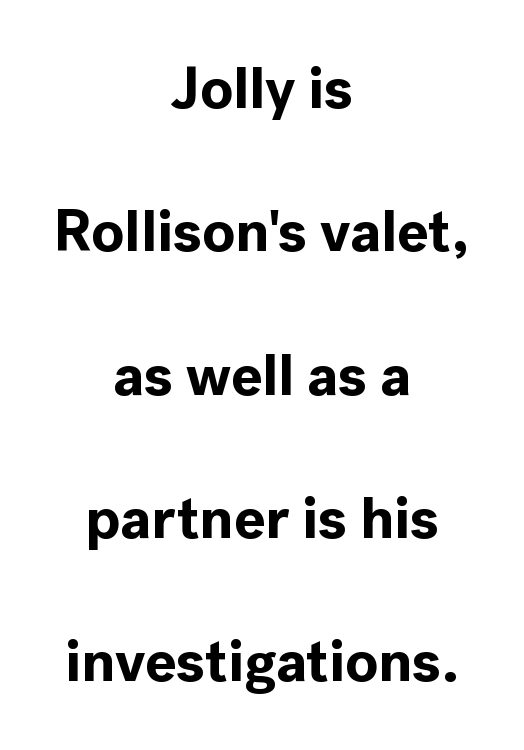
The image shows 59 px bold sans-serif type, upright; set centered, loose line spacing (2.43x), normal letter spacing, not underlined; a medium x-height.
